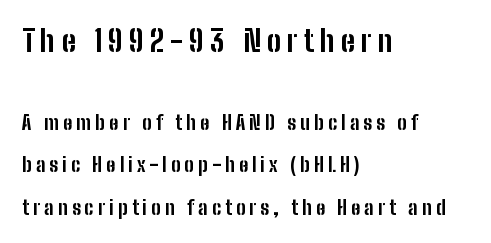
Grotesque or geometric, the face here clearly has no serifs. Visually, the top section dominates because its glyphs are scaled up. This block would shrink considerably if given ordinary leading; it's expanded now. Ordinary non-slanted type is in use. These lines stack with their left ends in a neat column.
